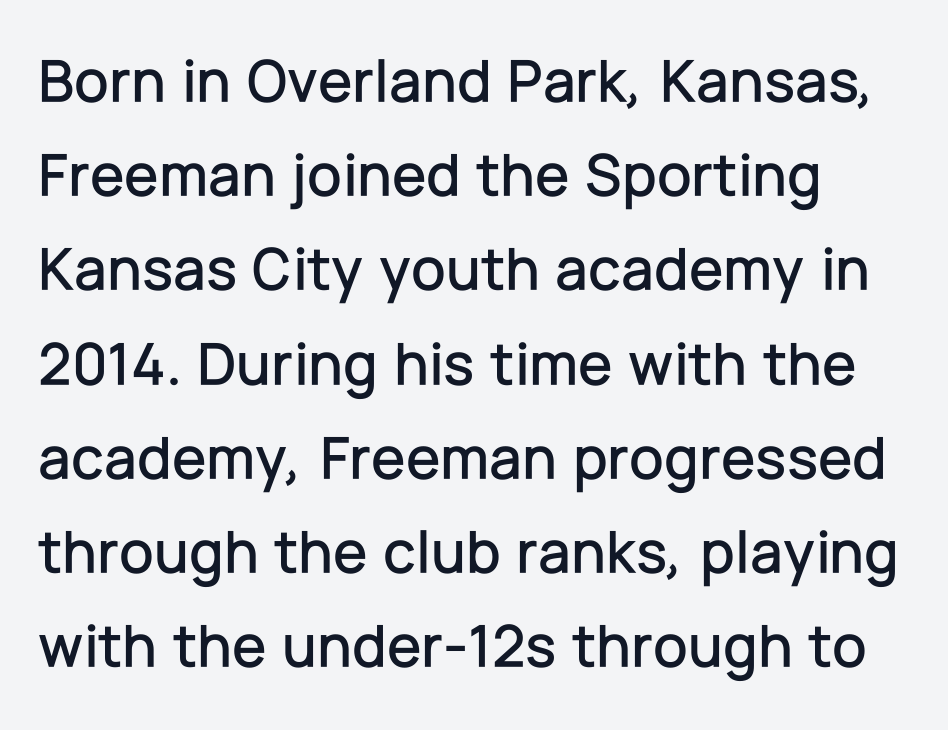
Q: Is the text italic (slanted)? A: No, it is upright.
Q: Is the typeface a serif or a sans-serif typeface? A: Sans-serif.
Q: Is the text underlined? A: No.
Q: How is the paragraph aligned? A: Left-aligned.
Q: Is the spacing between letters normal or unusually wide? A: Normal.
Q: Is the spacing between lines tight, normal or loose? A: Normal.
Q: Width (condensed, normal, or wide)? A: Normal.
Q: Stroke contrast? A: Low.
Q: x-height? A: Medium.
Q: Monospaced? A: No.
